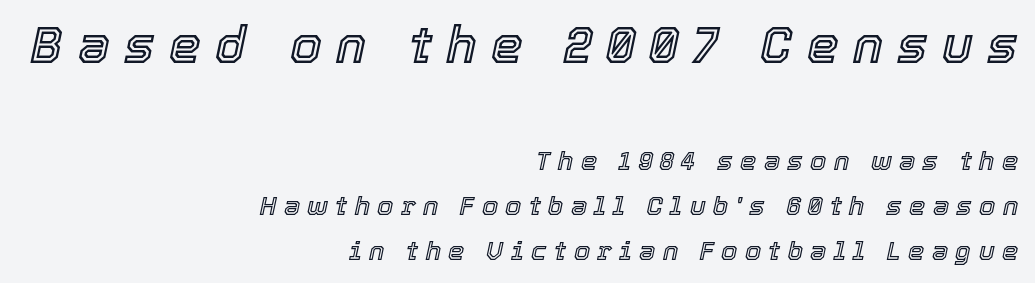
{"italic": "yes", "lean": "right", "slant_degrees": 12, "width": "normal", "x_height": "medium", "monospaced": "no", "underline": "no", "align": "right", "line_spacing_ratio": 1.73, "letter_spacing": "wide", "letter_spacing_em": 0.28, "larger_block": "first", "size_ratio": 1.96, "glyph_px": 51}
